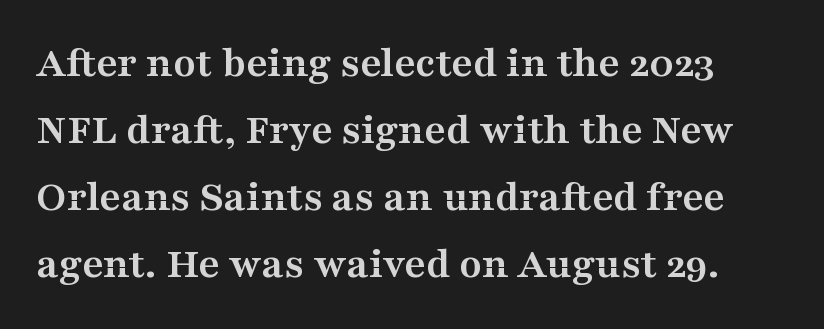
{"serif": "yes", "italic": "no", "bold": "yes", "weight": "semibold", "width": "wide", "stroke_contrast": "medium", "x_height": "medium", "monospaced": "no", "underline": "no", "line_spacing": "normal", "line_spacing_ratio": 1.49, "letter_spacing": "normal", "letter_spacing_em": 0.0, "glyph_px": 45}
